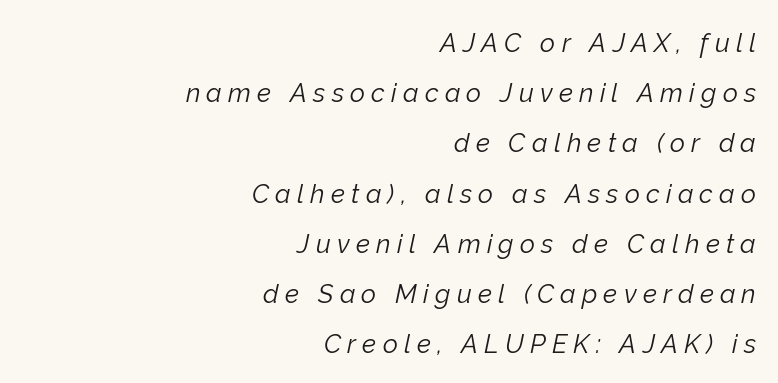
{"italic": "yes", "lean": "right", "slant_degrees": 12, "bold": "no", "underline": "no", "align": "right", "line_spacing": "loose", "line_spacing_ratio": 1.93, "letter_spacing": "wide", "letter_spacing_em": 0.24, "glyph_px": 26}
